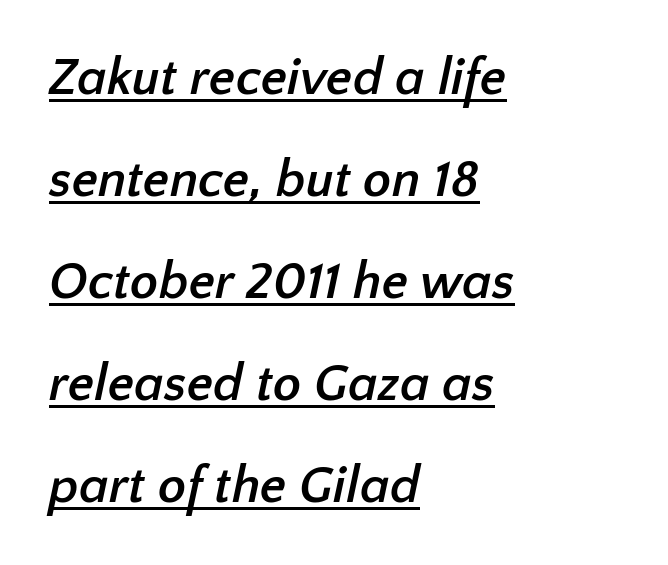
{"serif": "no", "bold": "yes", "weight": "semibold", "width": "normal", "stroke_contrast": "low", "x_height": "medium", "monospaced": "no", "underline": "yes", "align": "left", "line_spacing": "loose", "line_spacing_ratio": 1.96, "letter_spacing": "normal", "letter_spacing_em": 0.0, "glyph_px": 52}
